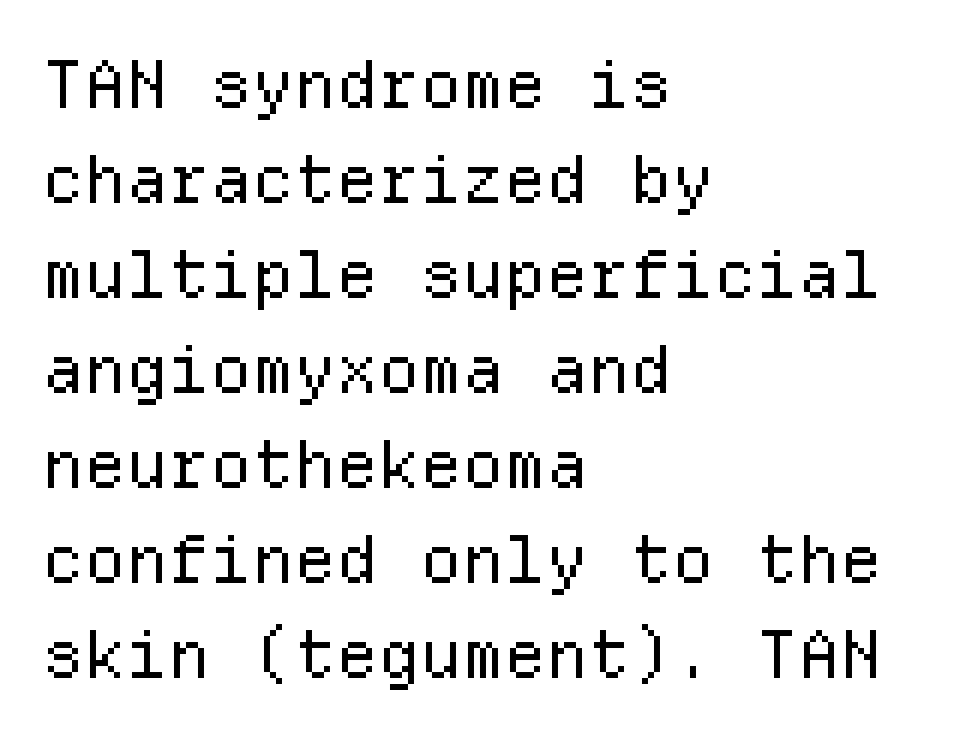
Q: Is the text bold? A: No.
Q: Is the text italic (slanted)? A: No, it is upright.
Q: Is the typeface a serif or a sans-serif typeface? A: Sans-serif.
Q: Is the text underlined? A: No.
Q: How is the paragraph aligned? A: Left-aligned.
Q: Is the spacing between letters normal or unusually wide? A: Normal.
Q: Is the spacing between lines tight, normal or loose? A: Normal.
Q: Width (condensed, normal, or wide)? A: Normal.
Q: Stroke contrast? A: Low.
Q: x-height? A: Medium.
Q: Monospaced? A: Yes.
